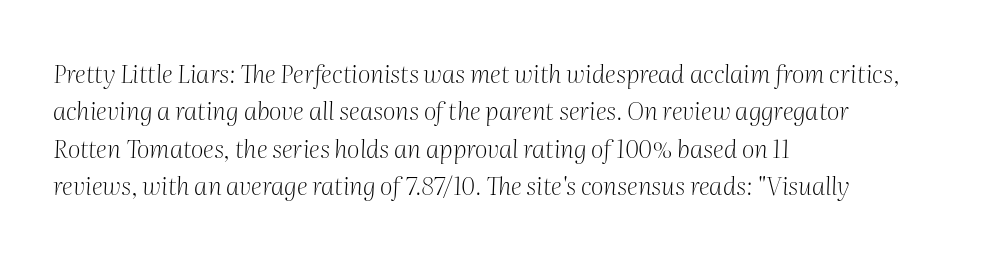
Q: Is the text bold? A: No.
Q: Is the text italic (slanted)? A: Yes, it leans right by about 2 degrees.
Q: Is the text underlined? A: No.
Q: How is the paragraph aligned? A: Left-aligned.
Q: Is the spacing between letters normal or unusually wide? A: Normal.
Q: Is the spacing between lines tight, normal or loose? A: Normal.
